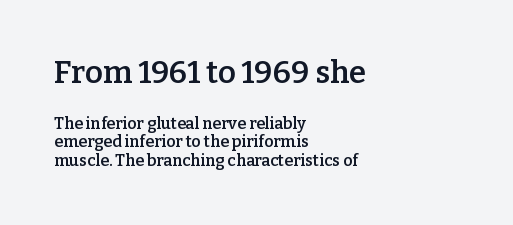
{"serif": "yes", "italic": "no", "bold": "semi", "weight": "semibold", "width": "normal", "stroke_contrast": "low", "x_height": "medium", "monospaced": "no", "underline": "no", "align": "left", "line_spacing": "tight", "line_spacing_ratio": 1.14, "letter_spacing": "normal", "letter_spacing_em": 0.0, "larger_block": "first", "size_ratio": 1.94, "glyph_px": 31}
